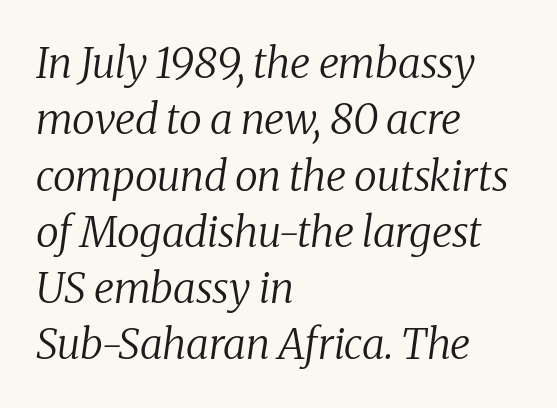
Characters are canted at an angle relative to the baseline's perpendicular. Summary of weight: not heavy and not bold. The string is rendered with underlining switched off. If you drew a ruler down the left edge, every line would touch it. Look at the tracking — it's just the regular setting, nothing added. Each new line begins a customary step beneath the previous one.
